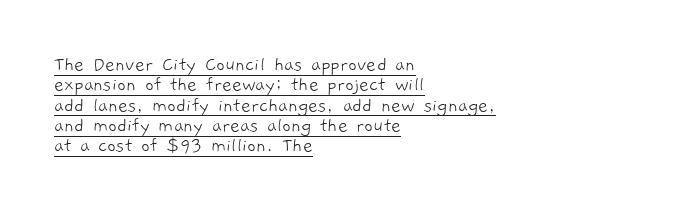
{"bold": "no", "underline": "yes", "align": "left", "line_spacing": "tight", "line_spacing_ratio": 0.97, "letter_spacing": "normal", "letter_spacing_em": 0.0, "glyph_px": 21}
